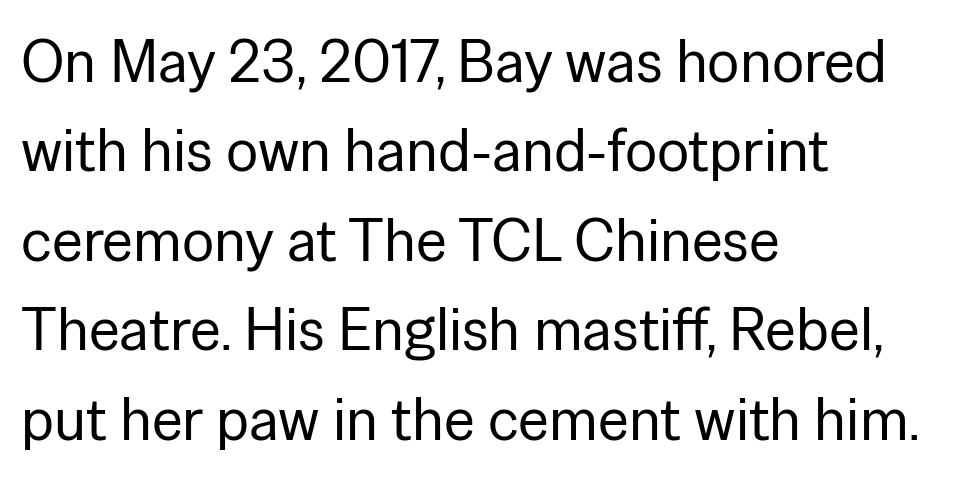
Q: Is the text bold? A: No.
Q: Is the text italic (slanted)? A: No, it is upright.
Q: Is the typeface a serif or a sans-serif typeface? A: Sans-serif.
Q: Is the text underlined? A: No.
Q: How is the paragraph aligned? A: Left-aligned.
Q: Is the spacing between letters normal or unusually wide? A: Normal.
Q: Is the spacing between lines tight, normal or loose? A: Normal.
Q: Width (condensed, normal, or wide)? A: Normal.
Q: Stroke contrast? A: Low.
Q: x-height? A: Medium.
Q: Monospaced? A: No.
